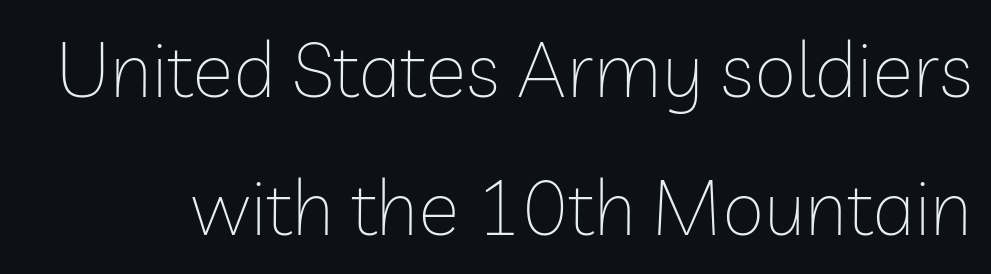
Q: Is the text bold? A: No.
Q: Is the text italic (slanted)? A: No, it is upright.
Q: Is the typeface a serif or a sans-serif typeface? A: Sans-serif.
Q: Is the text underlined? A: No.
Q: Is the spacing between letters normal or unusually wide? A: Normal.
Q: Width (condensed, normal, or wide)? A: Normal.
Q: Stroke contrast? A: Low.
Q: x-height? A: Medium.
Q: Monospaced? A: No.
